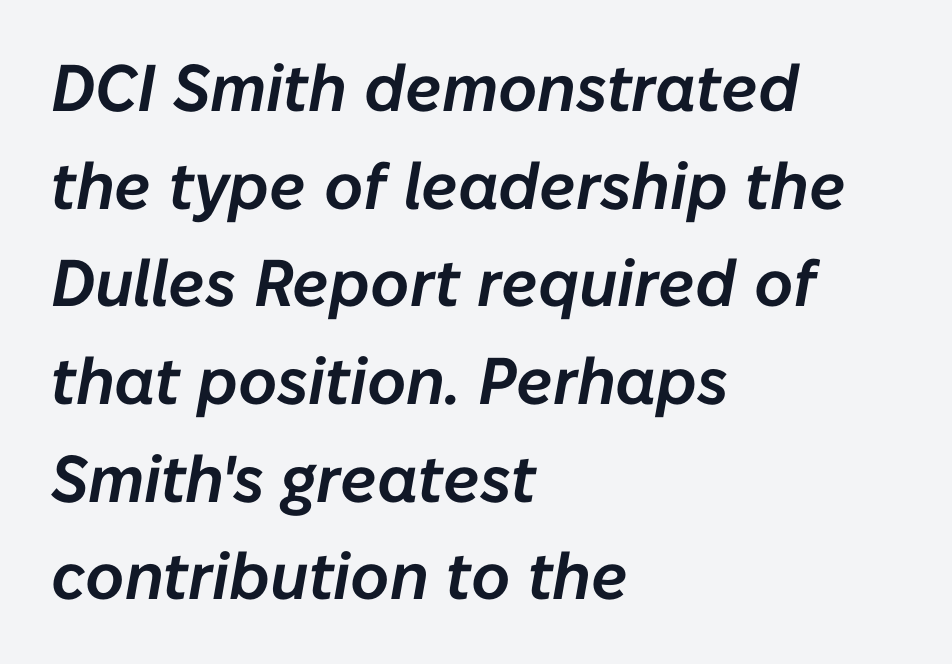
Between one letter and the next there's only the usual sliver of space. Would a proofreader flag this as italicized? Yes. Where is the straight margin? On the left. Regular leading. Underline: absent. The rendering uses natural spacing where letterforms have individual widths.
